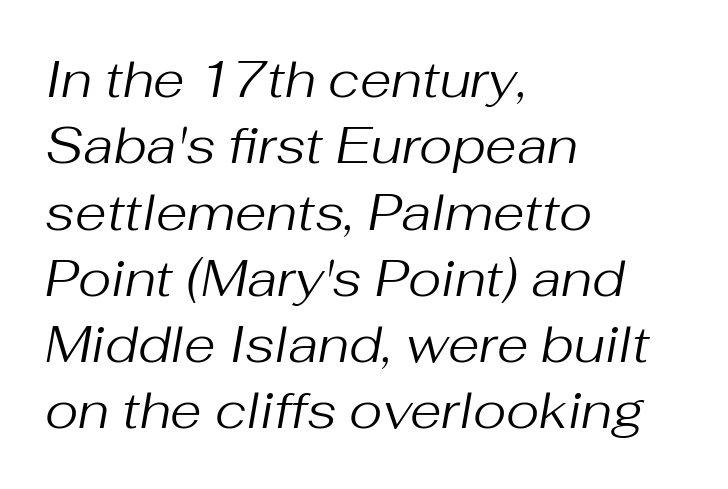
Q: Is the text bold? A: No.
Q: Is the text italic (slanted)? A: Yes, it leans right by about 10 degrees.
Q: Is the text underlined? A: No.
Q: How is the paragraph aligned? A: Left-aligned.
Q: Is the spacing between letters normal or unusually wide? A: Normal.
Q: Is the spacing between lines tight, normal or loose? A: Normal.
Q: Width (condensed, normal, or wide)? A: Normal.
Q: Stroke contrast? A: Medium.
Q: x-height? A: Medium.
Q: Monospaced? A: No.
